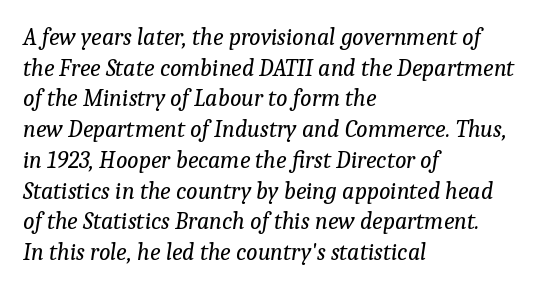
{"italic": "yes", "lean": "right", "slant_degrees": 9, "bold": "no", "underline": "no", "align": "left", "line_spacing": "normal", "line_spacing_ratio": 1.28, "letter_spacing": "normal", "letter_spacing_em": 0.0, "glyph_px": 24}
